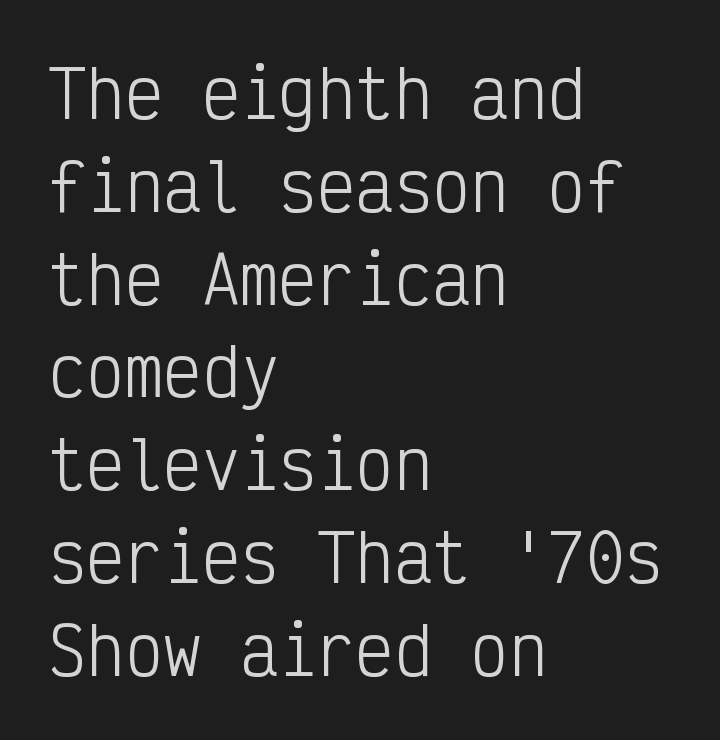
The image shows 64 px light, condensed sans-serif type, upright, monospaced; set left-aligned, normal line spacing (1.45x), normal letter spacing, not underlined; low stroke contrast and a medium x-height.
